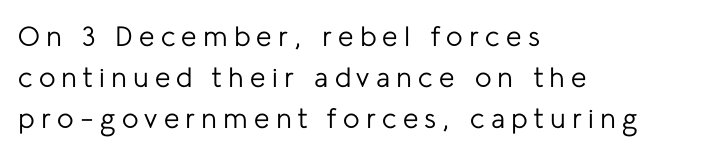
Think of a printed novel: that variable character pitch is what you see here. The text was rendered using a sans face with plain stroke endings. Quick note: not italic, upright. Alignment: flush left.
